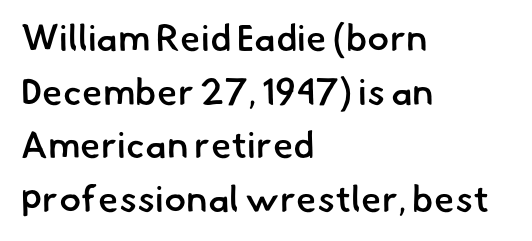
{"serif": "no", "bold": "semi", "weight": "semibold", "width": "normal", "stroke_contrast": "low", "x_height": "small", "monospaced": "no", "underline": "no", "align": "left", "line_spacing": "normal", "line_spacing_ratio": 1.45, "letter_spacing": "normal", "letter_spacing_em": 0.0, "glyph_px": 37}
